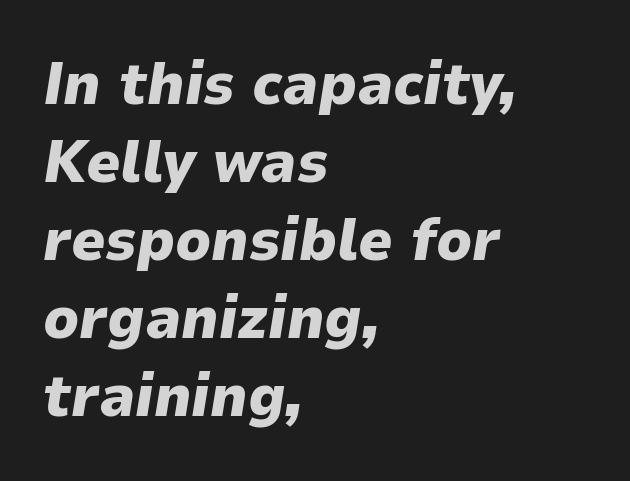
The image shows 60 px heavy type, italic (leaning right); set left-aligned, normal line spacing (1.3x), normal letter spacing, not underlined; low stroke contrast and a medium x-height.
